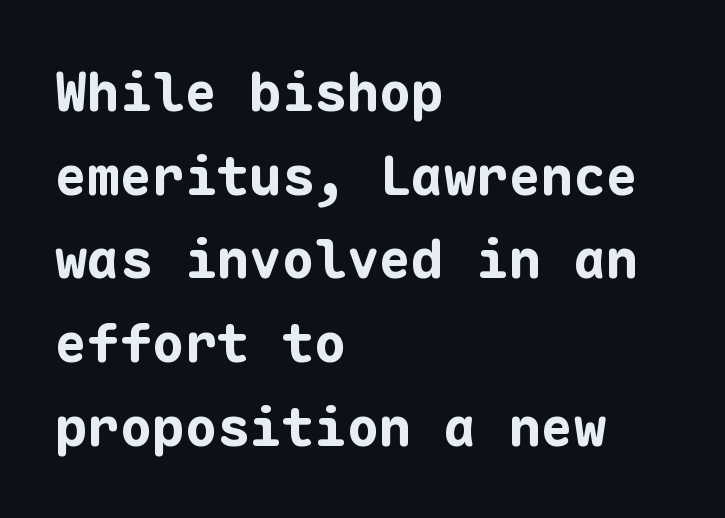
Bold? Absolutely — the strokes are thick and heavy. Vertical strokes here are truly vertical. Does the type have serifs? No, each stem ends abruptly. Only glyphs here, with clear space below each row.
